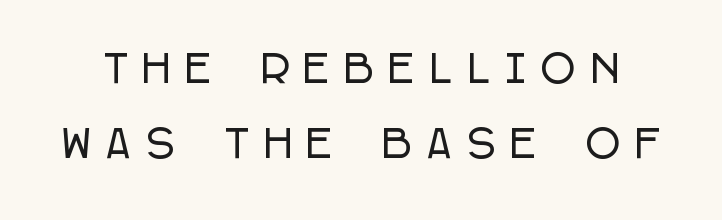
Q: Is the text italic (slanted)? A: No, it is upright.
Q: Is the typeface a serif or a sans-serif typeface? A: Sans-serif.
Q: Is the text underlined? A: No.
Q: Is the spacing between letters normal or unusually wide? A: Unusually wide.
Q: Is the spacing between lines tight, normal or loose? A: Loose.
Q: Width (condensed, normal, or wide)? A: Condensed.
Q: Stroke contrast? A: Low.
Q: x-height? A: Large.
Q: Monospaced? A: No.
